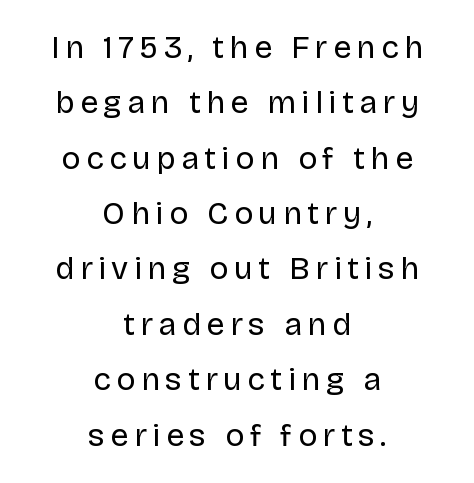
The letters stand straight up with perfectly vertical stems. Letterform terminals end flat and unadorned throughout the passage. A quiet, ordinary-to-light weight characterises the typeface. The string is rendered with underlining switched off.
